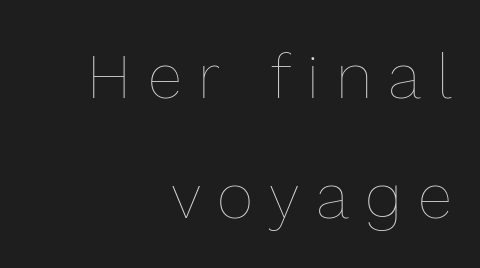
Q: Is the text bold? A: No.
Q: Is the text italic (slanted)? A: No, it is upright.
Q: Is the text underlined? A: No.
Q: How is the paragraph aligned? A: Right-aligned.
Q: Is the spacing between letters normal or unusually wide? A: Unusually wide.
Q: Is the spacing between lines tight, normal or loose? A: Loose.
Q: Width (condensed, normal, or wide)? A: Normal.
Q: x-height? A: Medium.
Q: Monospaced? A: No.
